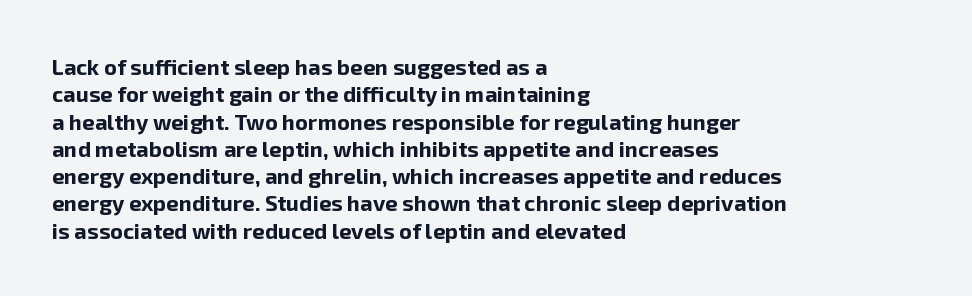
{"italic": "no", "bold": "yes", "underline": "no", "align": "left", "line_spacing_ratio": 1.24, "letter_spacing": "normal", "letter_spacing_em": 0.0, "glyph_px": 22}
